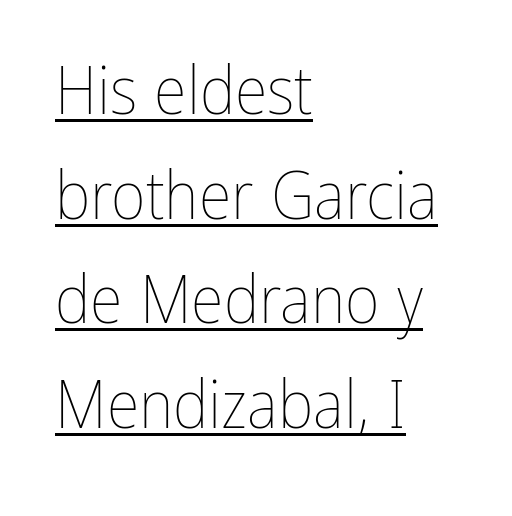
The image shows 67 px thin, condensed type, upright; set left-aligned, normal line spacing (1.56x), normal letter spacing, underlined; low stroke contrast and a medium x-height.
